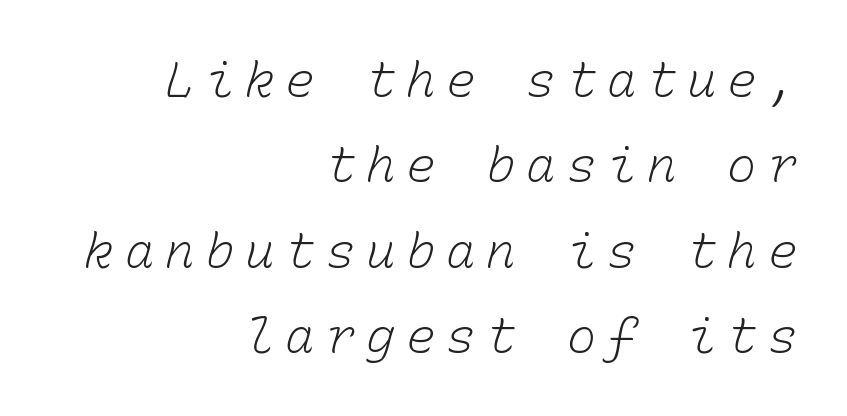
The image shows 49 px light type, monospaced; set right-aligned, line spacing 1.74x, unusually wide letter spacing (+0.22 em), not underlined; low stroke contrast and a medium x-height.
